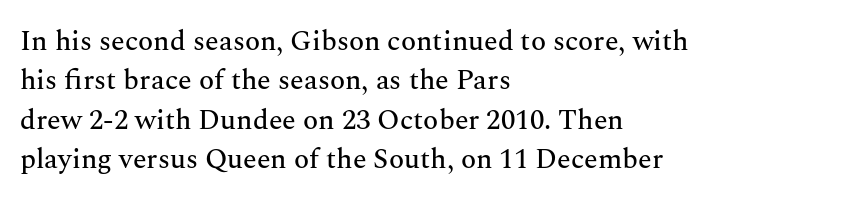
Where is the straight margin? On the left. The face used here is rendered with its standard letterfit. Check where the strokes stop: tiny serifs finish them off. The baseline area is clear.
